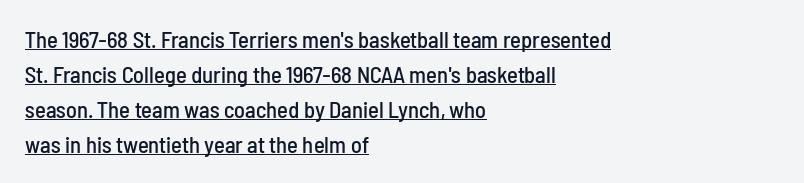
Q: Is the text italic (slanted)? A: No, it is upright.
Q: Is the text underlined? A: Yes.
Q: How is the paragraph aligned? A: Left-aligned.
Q: Is the spacing between letters normal or unusually wide? A: Normal.
Q: Is the spacing between lines tight, normal or loose? A: Normal.
